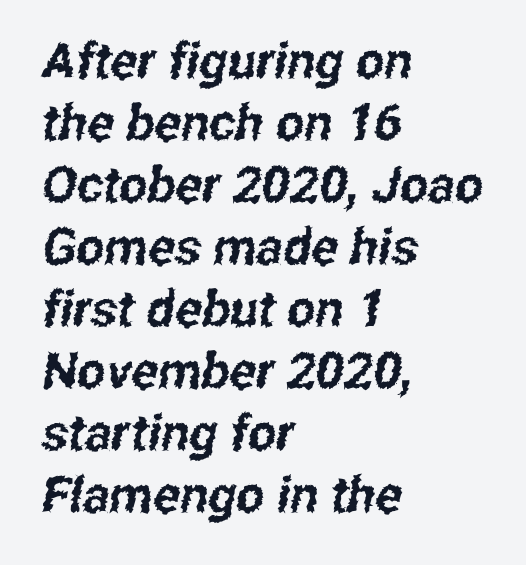
{"serif": "no", "width": "condensed", "stroke_contrast": "low", "x_height": "medium", "monospaced": "no", "underline": "no", "align": "left", "line_spacing_ratio": 1.24, "letter_spacing": "normal", "letter_spacing_em": 0.0, "glyph_px": 50}
